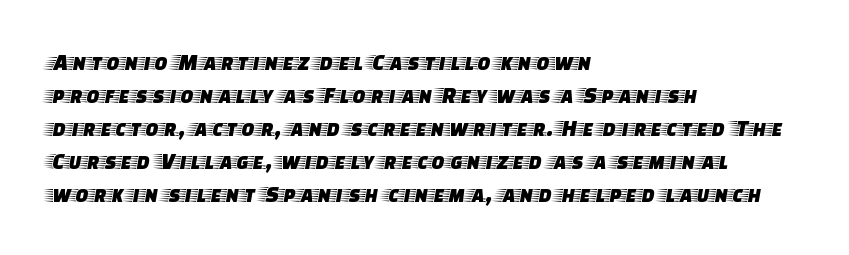
The image shows 24 px text type; set left-aligned, normal line spacing (1.38x), normal letter spacing, not underlined.
